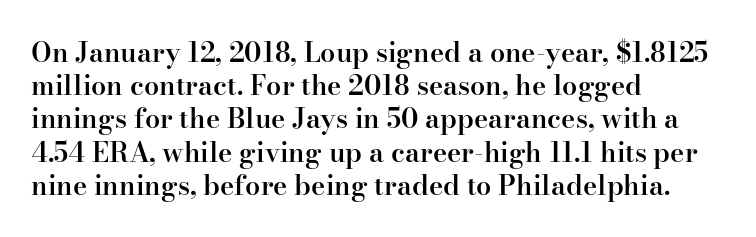
{"italic": "no", "bold": "semi", "underline": "no", "align": "left", "line_spacing_ratio": 1.23, "letter_spacing": "normal", "letter_spacing_em": 0.0, "glyph_px": 27}
